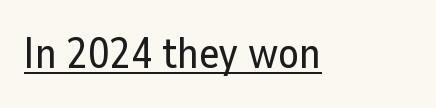
The image shows 43 px sans-serif type, upright; set normal letter spacing, underlined; low stroke contrast and a medium x-height.
